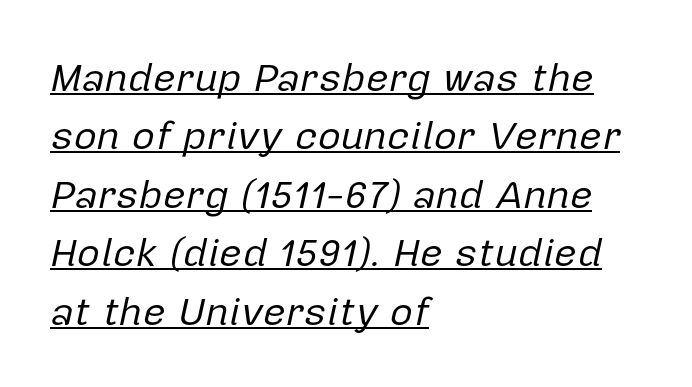
Q: Is the text bold? A: No.
Q: Is the text italic (slanted)? A: Yes, it leans right by about 12 degrees.
Q: Is the text underlined? A: Yes.
Q: How is the paragraph aligned? A: Left-aligned.
Q: Is the spacing between letters normal or unusually wide? A: Normal.
Q: Is the spacing between lines tight, normal or loose? A: Normal.
Q: Width (condensed, normal, or wide)? A: Normal.
Q: Stroke contrast? A: Low.
Q: x-height? A: Medium.
Q: Monospaced? A: No.
